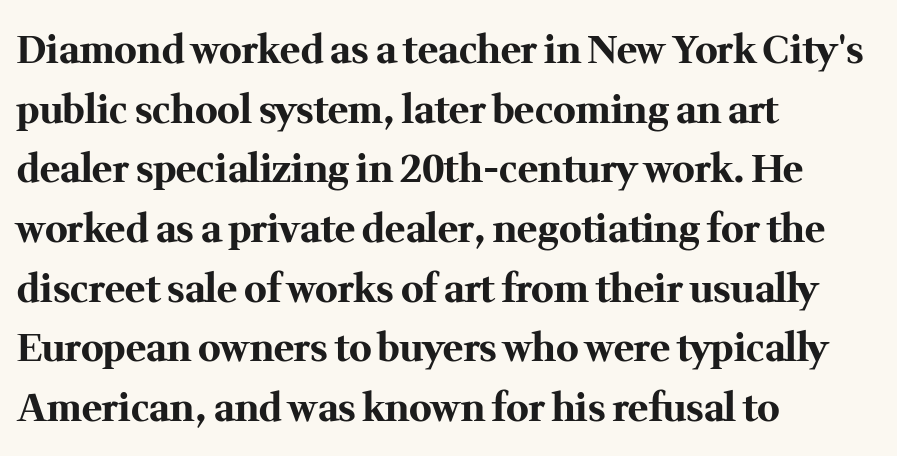
Each new line begins a customary step beneath the previous one. A serif font was chosen for this passage. Where is the straight margin? On the left. Italic: no, the glyphs are upright roman. Inter-character spacing is left at the font's built-in metrics. The baseline area is clear.
